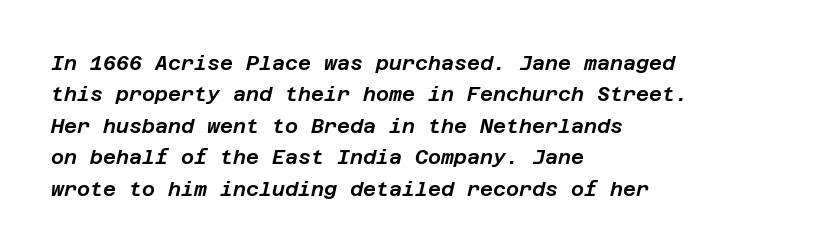
Each new line begins a customary step beneath the previous one. No word sits above an underline. Typeset ragged right — the left edge is the straight one. Yep, that's italic — everything's leaning.
